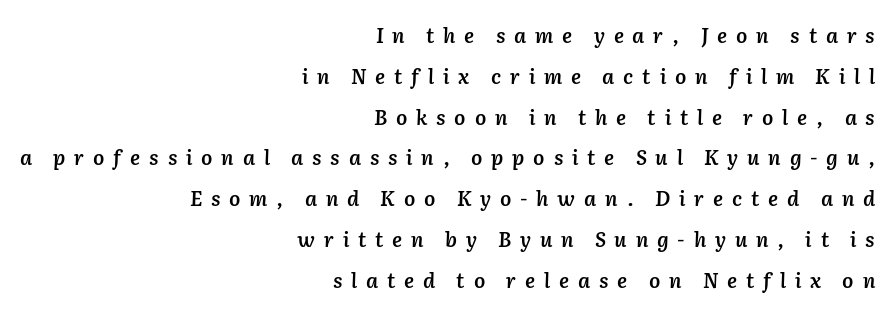
Decoration check: the copy has no underline. If you drew a ruler down the right edge, every line would touch it. There is plenty of visible air inserted between adjacent glyphs. The strokes are fattened partway — semibold, not bold.
